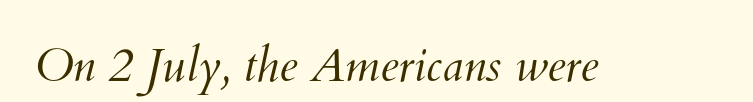
{"bold": "no", "weight": "light", "width": "normal", "stroke_contrast": "medium", "x_height": "small", "monospaced": "no", "underline": "no", "letter_spacing": "normal", "letter_spacing_em": 0.0, "glyph_px": 47}
